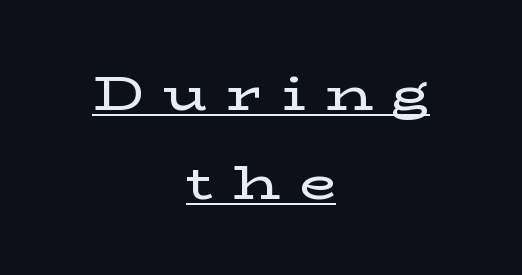
There is plenty of visible air inserted between adjacent glyphs. Descenders here cross a horizontal rule under the line. Do the characters align in a grid? No, the font is proportional. Each line is balanced around a shared central axis. Note: serifs present on the glyphs.
